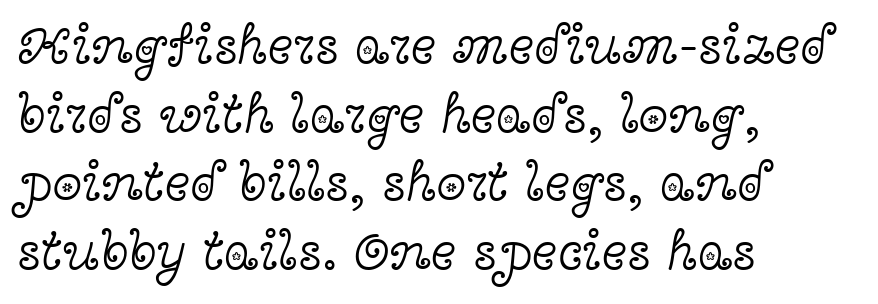
{"serif": "yes", "bold": "no", "weight": "light", "width": "wide", "x_height": "medium", "monospaced": "no", "underline": "no", "align": "left", "line_spacing": "normal", "line_spacing_ratio": 1.27, "letter_spacing": "normal", "letter_spacing_em": 0.0, "glyph_px": 54}
